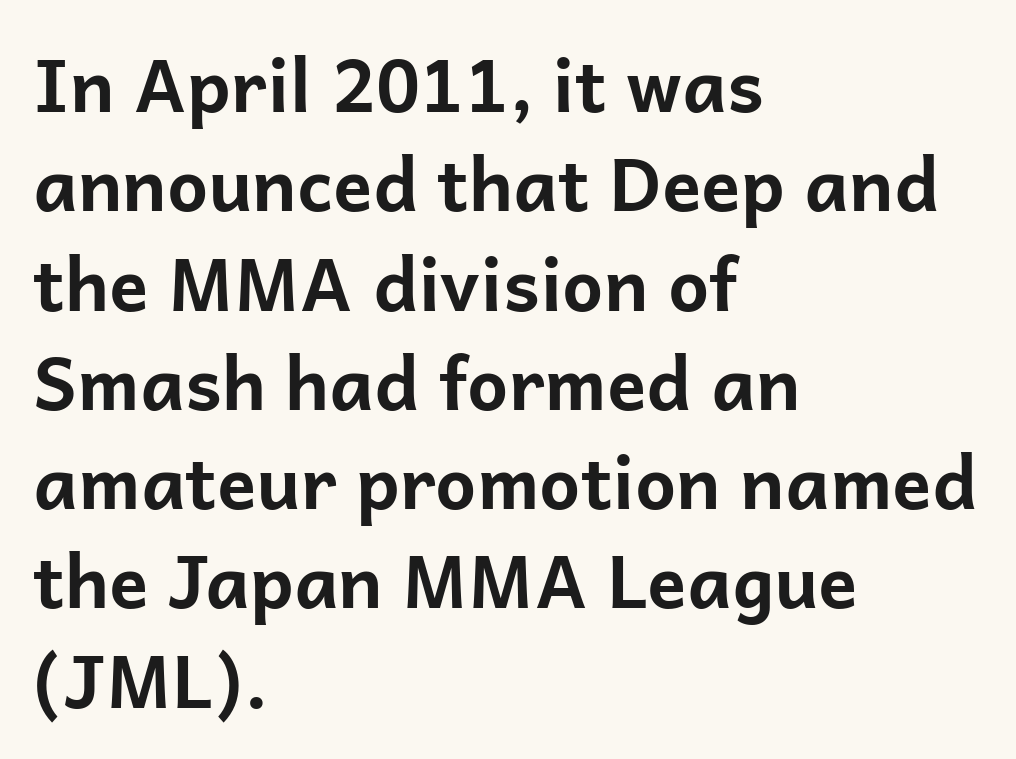
Q: Is the text bold? A: Yes.
Q: Is the text italic (slanted)? A: No, it is upright.
Q: Is the typeface a serif or a sans-serif typeface? A: Sans-serif.
Q: Is the text underlined? A: No.
Q: How is the paragraph aligned? A: Left-aligned.
Q: Is the spacing between letters normal or unusually wide? A: Normal.
Q: Is the spacing between lines tight, normal or loose? A: Normal.
Q: Width (condensed, normal, or wide)? A: Normal.
Q: Stroke contrast? A: Low.
Q: x-height? A: Medium.
Q: Monospaced? A: No.
